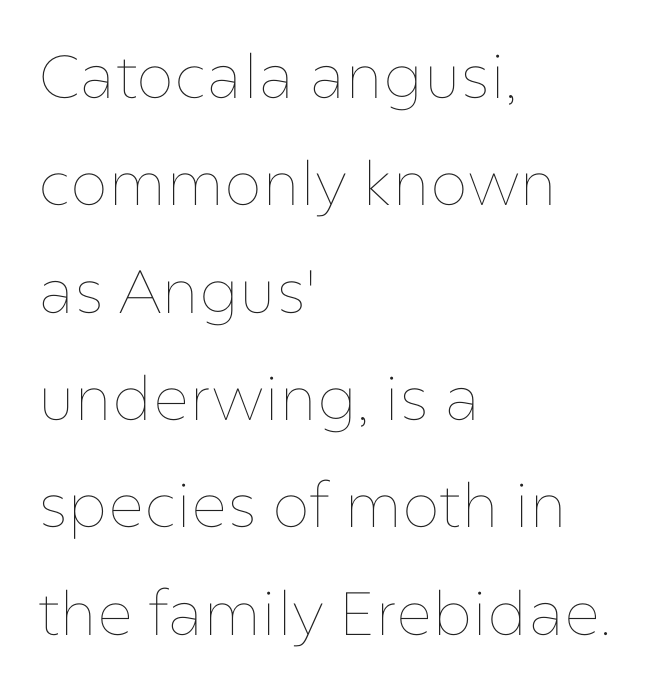
{"italic": "no", "bold": "no", "weight": "thin", "width": "normal", "stroke_contrast": "low", "x_height": "medium", "monospaced": "no", "underline": "no", "align": "left", "line_spacing_ratio": 1.76, "letter_spacing": "normal", "letter_spacing_em": 0.0, "glyph_px": 61}
